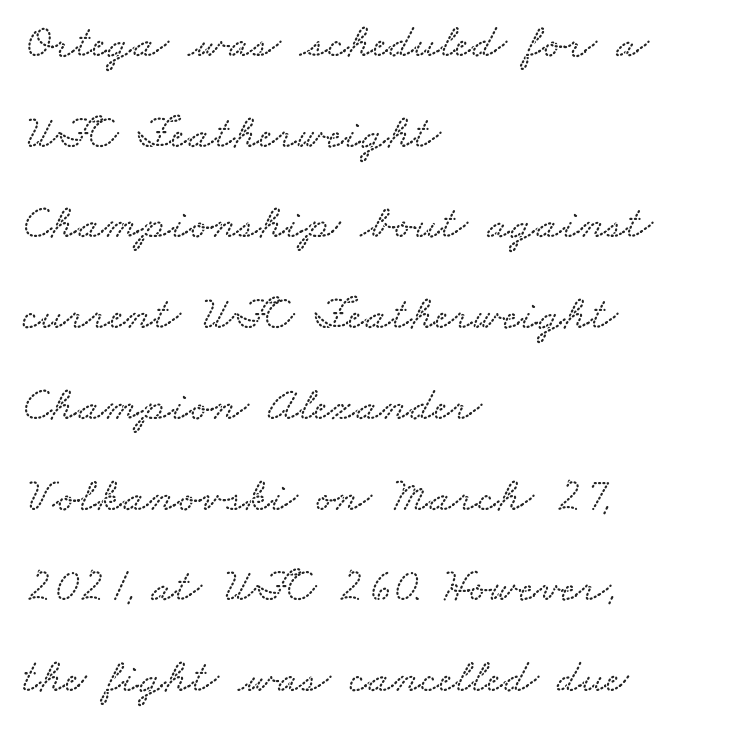
The image shows 48 px wide type; set left-aligned, line spacing 1.89x, normal letter spacing, not underlined; low stroke contrast and a small x-height.
